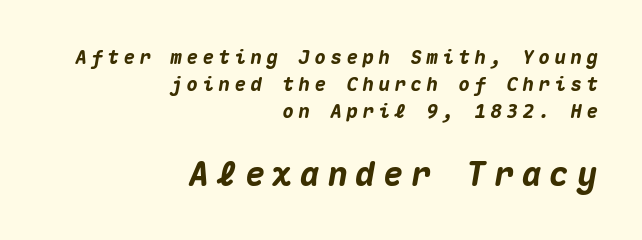
The image shows 33 px heavy type, italic (leaning right), monospaced; set right-aligned, normal line spacing (1.43x), unusually wide letter spacing (+0.24 em), not underlined; the second (bottom) block is 1.74x larger; medium stroke contrast and a medium x-height.
